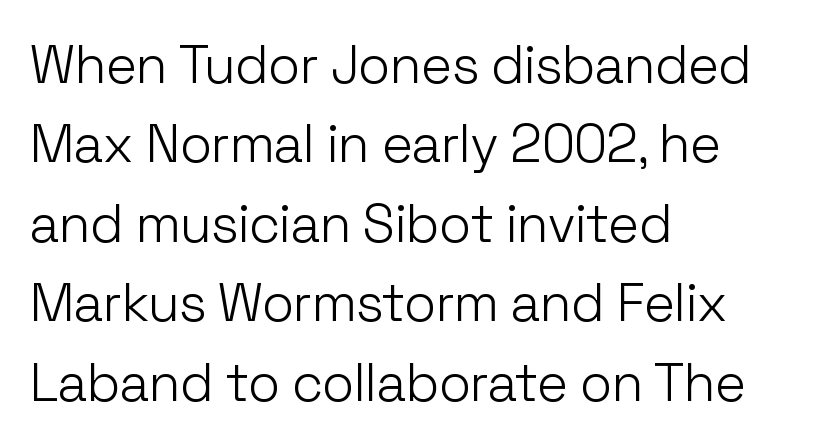
The image shows 53 px light sans-serif type, upright; set left-aligned, normal line spacing (1.5x), normal letter spacing, not underlined; low stroke contrast and a medium x-height.
